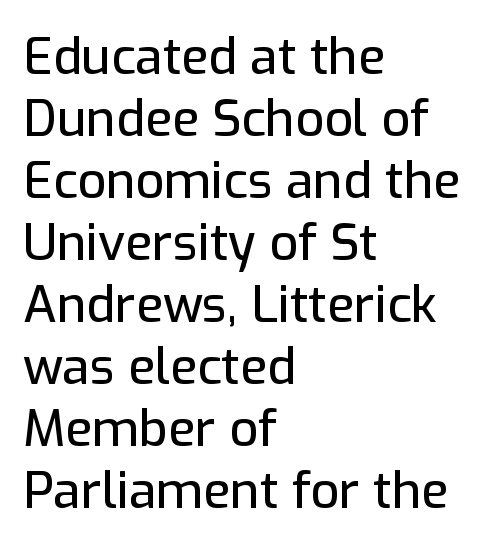
The letters carry no serifs — their stems end cleanly without finishing strokes. Looks like regular typesetting: each glyph gets only the width it needs. Each line starts at the same left margin while the right side varies. Quick note: underline off. The letters sit at their default tracking, neither squeezed nor spread. These lines were composed using upright roman letters.
